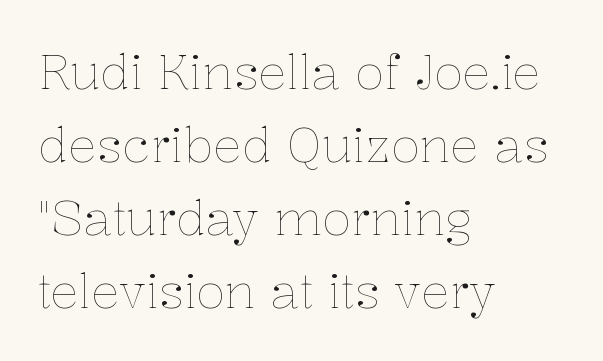
The image shows 48 px thin type, upright; set left-aligned, normal line spacing (1.52x), normal letter spacing, not underlined; low stroke contrast and a medium x-height.
